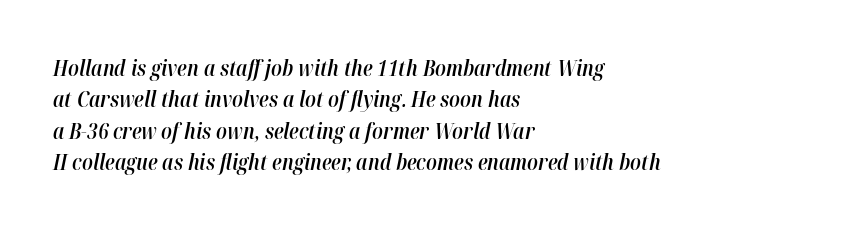
The space beneath each line is pristine and unruled. Where is the straight margin? On the left. How heavy is the stroke? Medium-heavy — a semibold, shy of bold. Observe the ordinary spacing: letters are neighbours, not strangers. The block of text has a typical density, with ordinary space between rows.
